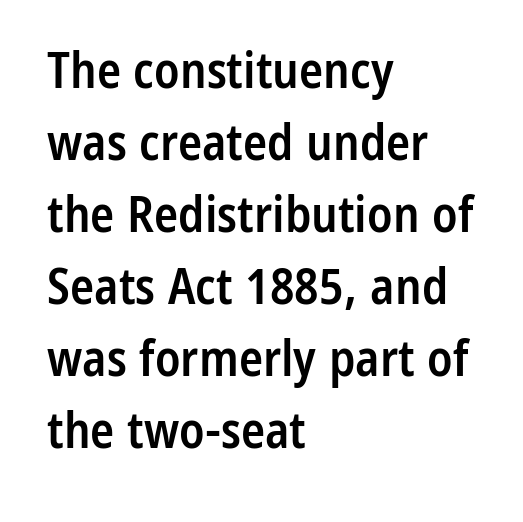
{"serif": "no", "italic": "no", "bold": "semi", "weight": "semibold", "width": "condensed", "stroke_contrast": "low", "x_height": "medium", "monospaced": "no", "underline": "no", "align": "left", "line_spacing": "normal", "line_spacing_ratio": 1.44, "letter_spacing": "normal", "letter_spacing_em": 0.0, "glyph_px": 50}
